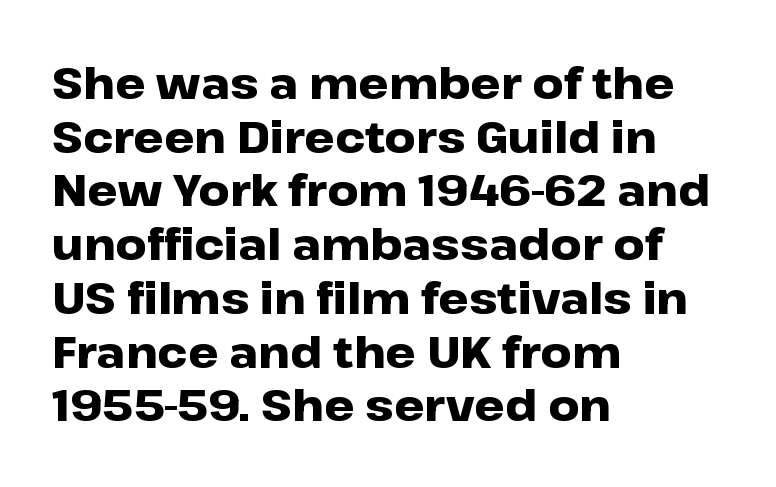
When letters stand straight like this, we call the style roman or upright. Nobody drew a line under any word here. The face used here is a sans, in the tradition of grotesques and geometrics. A typesetter would call this leading conventional body-copy spacing. Students, this is bold: see how much ink each stroke carries.
